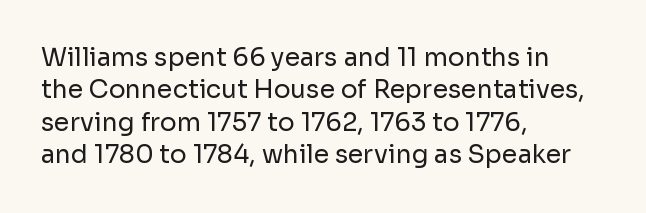
{"italic": "no", "bold": "no", "underline": "no", "align": "left", "line_spacing": "normal", "line_spacing_ratio": 1.3, "letter_spacing": "normal", "letter_spacing_em": 0.0, "glyph_px": 25}
